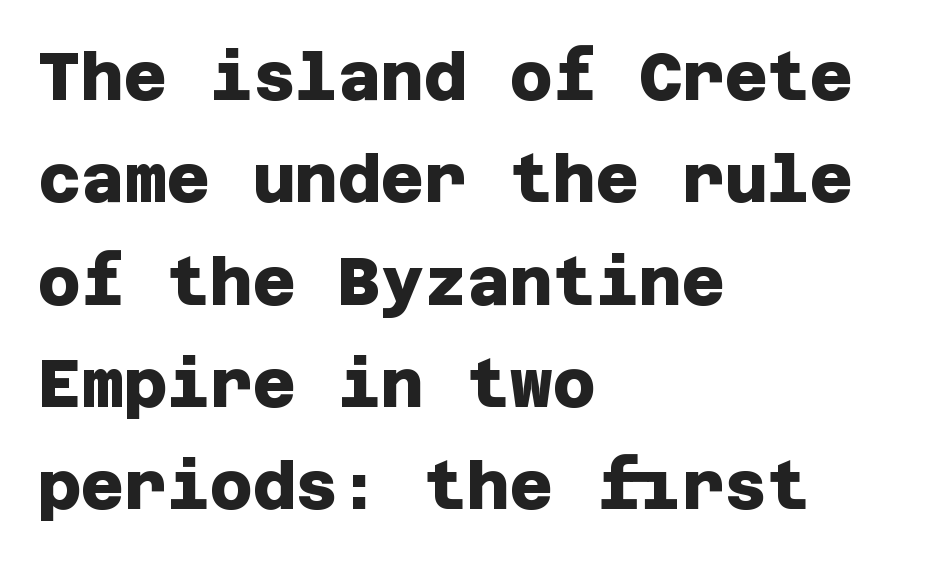
The lines are quadded left. Spacing between characters is what you'd get straight out of the box. The rendering shows plain stroke endings on the letterforms — a sans-serif design. The space directly below the letters is spotless.
